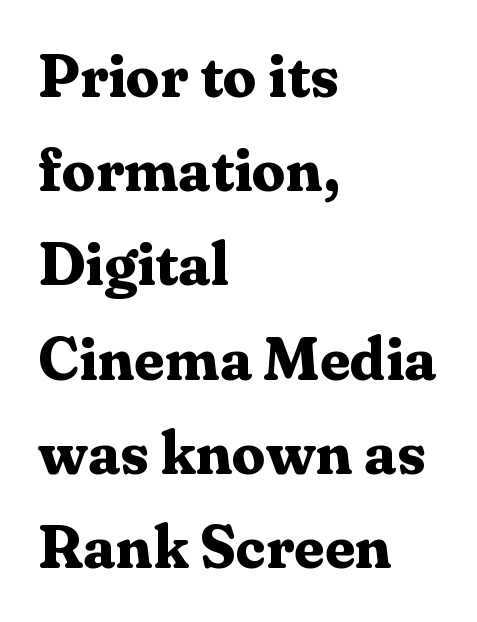
{"serif": "yes", "italic": "no", "bold": "yes", "weight": "bold", "width": "normal", "stroke_contrast": "medium", "x_height": "medium", "monospaced": "no", "underline": "no", "align": "left", "line_spacing": "normal", "line_spacing_ratio": 1.57, "letter_spacing": "normal", "letter_spacing_em": 0.0, "glyph_px": 60}
